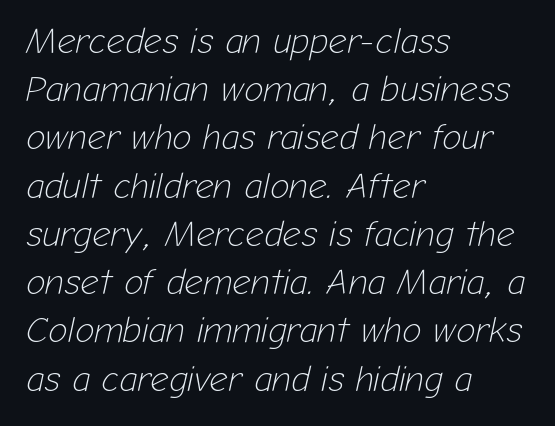
{"italic": "yes", "lean": "right", "slant_degrees": 12, "bold": "no", "weight": "light", "width": "normal", "stroke_contrast": "low", "x_height": "medium", "monospaced": "no", "underline": "no", "align": "left", "line_spacing": "normal", "line_spacing_ratio": 1.34, "letter_spacing": "normal", "letter_spacing_em": 0.0, "glyph_px": 36}
